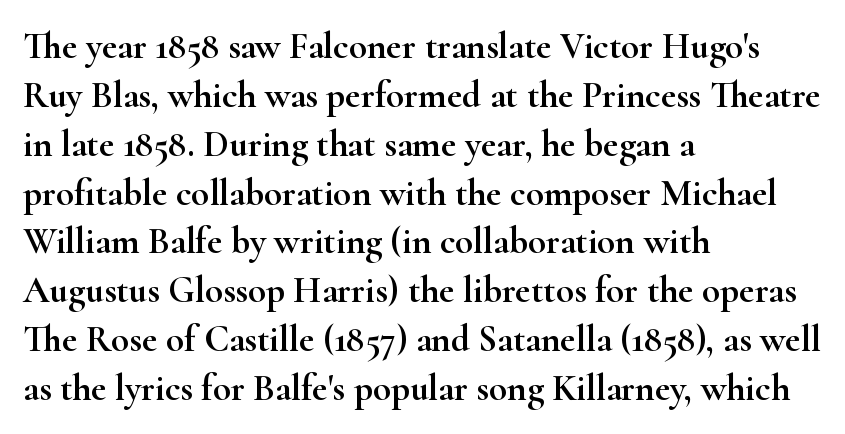
Just letters on the line, the space beneath them empty. Tracking here is standard; glyphs follow each other at the usual distance. These lines sit exactly where default settings would place them. In CSS terms this would be text-align: left.
